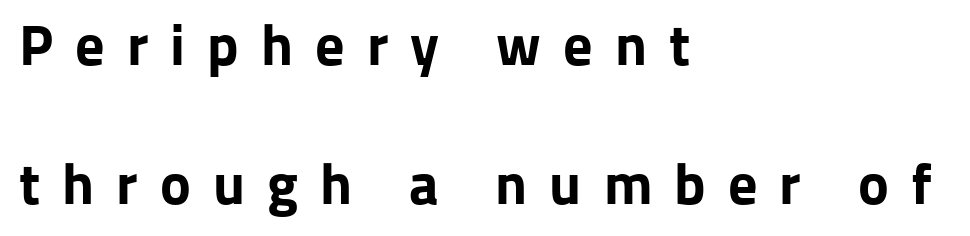
{"serif": "no", "italic": "no", "bold": "yes", "weight": "bold", "width": "normal", "stroke_contrast": "low", "x_height": "medium", "monospaced": "no", "underline": "no", "align": "left", "line_spacing": "loose", "line_spacing_ratio": 2.39, "letter_spacing": "wide", "letter_spacing_em": 0.38, "glyph_px": 58}
